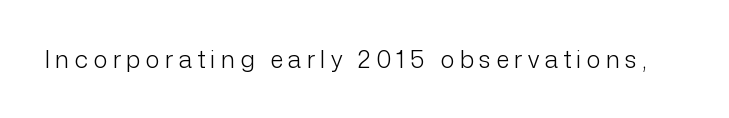
The image shows 24 px text type, upright; set unusually wide letter spacing (+0.22 em), not underlined.
